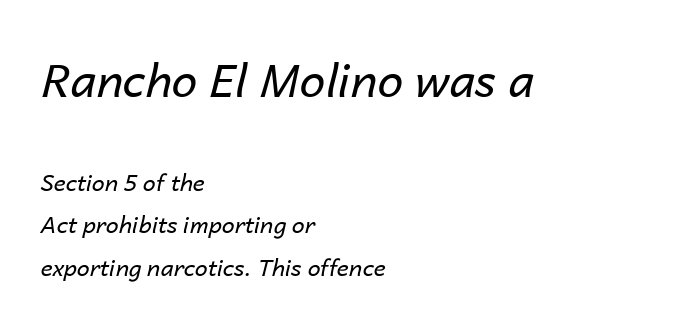
{"italic": "yes", "lean": "right", "slant_degrees": 14, "bold": "no", "weight": "regular", "width": "normal", "stroke_contrast": "low", "x_height": "medium", "monospaced": "no", "underline": "no", "align": "left", "line_spacing_ratio": 1.85, "letter_spacing": "normal", "letter_spacing_em": 0.0, "larger_block": "first", "size_ratio": 2.0, "glyph_px": 46}
